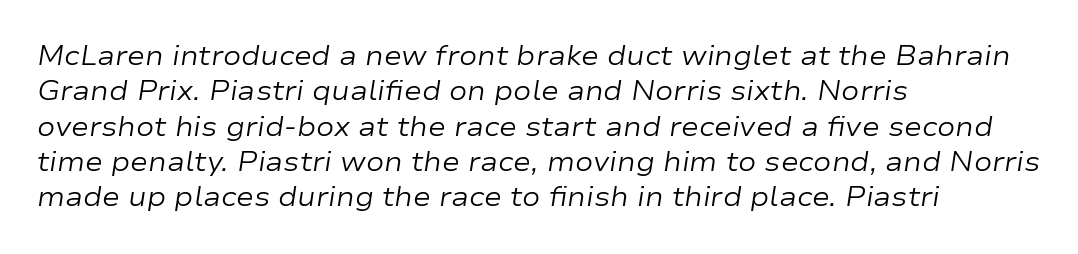
Q: Is the text bold? A: No.
Q: Is the text italic (slanted)? A: Yes, it leans right by about 9 degrees.
Q: Is the text underlined? A: No.
Q: How is the paragraph aligned? A: Left-aligned.
Q: Is the spacing between letters normal or unusually wide? A: Normal.
Q: Is the spacing between lines tight, normal or loose? A: Normal.
